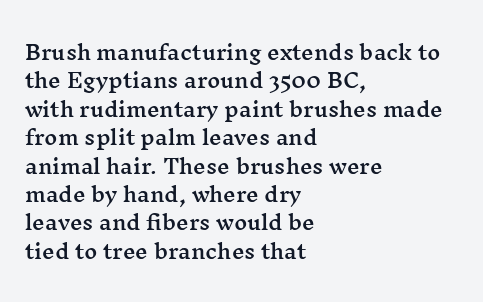
The image shows 20 px text type, upright; set left-aligned, normal line spacing (1.42x), normal letter spacing, not underlined.
